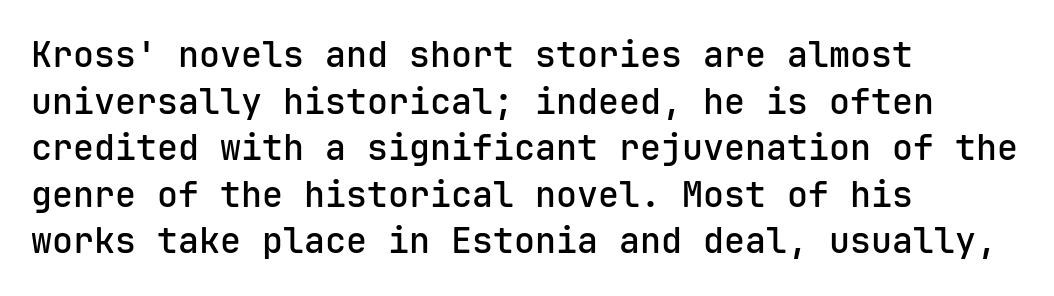
The image shows 35 px semibold sans-serif type, upright, monospaced; set left-aligned, normal line spacing (1.33x), normal letter spacing, not underlined; low stroke contrast and a medium x-height.
